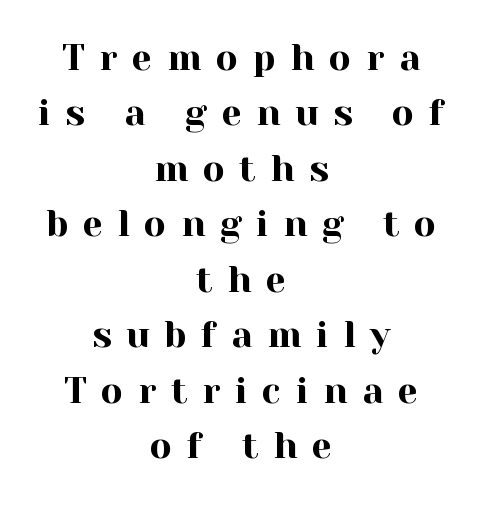
{"serif": "yes", "italic": "no", "width": "normal", "x_height": "medium", "monospaced": "no", "underline": "no", "align": "center", "line_spacing": "normal", "line_spacing_ratio": 1.54, "letter_spacing": "wide", "letter_spacing_em": 0.41, "glyph_px": 36}
